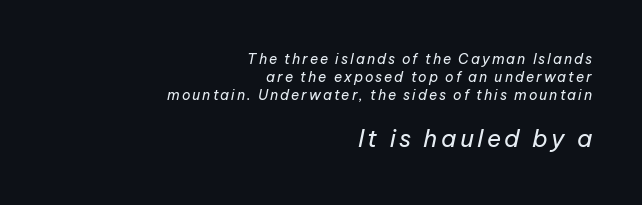
Q: Is the text bold? A: No.
Q: Is the text italic (slanted)? A: Yes, it leans right by about 12 degrees.
Q: Is the text underlined? A: No.
Q: How is the paragraph aligned? A: Right-aligned.
Q: Is the spacing between lines tight, normal or loose? A: Normal.
Q: Which block of text is set in a larger size, the first (top) or the second (bottom)? A: The second (bottom) one.
